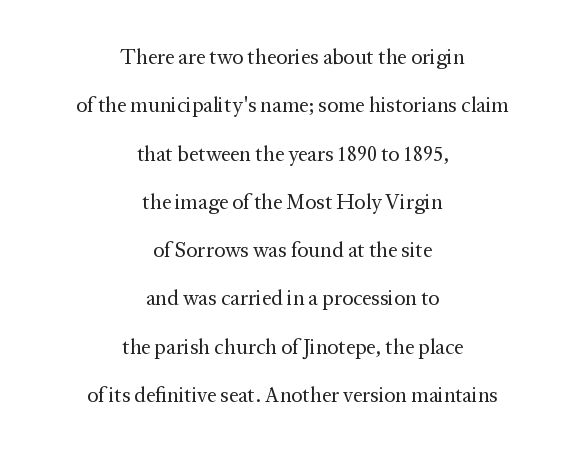
The image shows 21 px text type, upright; set centered, loose line spacing (2.3x), normal letter spacing, not underlined.
